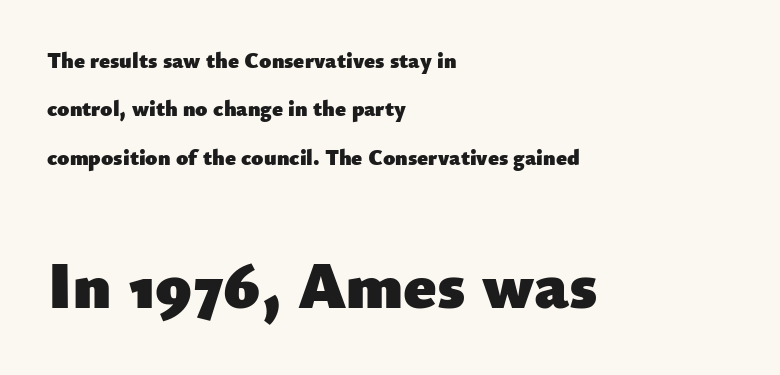
{"serif": "no", "italic": "no", "bold": "yes", "weight": "heavy", "width": "normal", "stroke_contrast": "low", "x_height": "small", "monospaced": "no", "underline": "no", "align": "left", "line_spacing": "loose", "line_spacing_ratio": 2.2, "letter_spacing": "normal", "letter_spacing_em": 0.0, "larger_block": "second", "size_ratio": 3.05, "glyph_px": 67}
